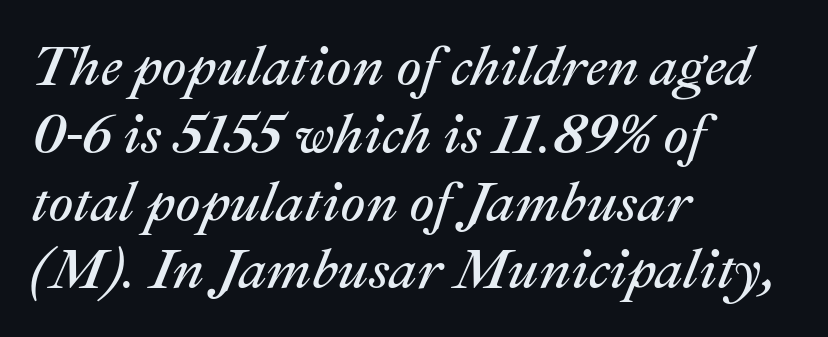
Q: Is the text bold? A: No.
Q: Is the text italic (slanted)? A: Yes, it leans right by about 22 degrees.
Q: Is the text underlined? A: No.
Q: How is the paragraph aligned? A: Left-aligned.
Q: Is the spacing between letters normal or unusually wide? A: Normal.
Q: Width (condensed, normal, or wide)? A: Normal.
Q: Stroke contrast? A: Medium.
Q: x-height? A: Medium.
Q: Monospaced? A: No.
